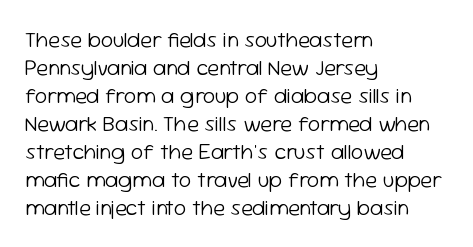
Q: Is the text bold? A: No.
Q: Is the text italic (slanted)? A: No, it is upright.
Q: Is the text underlined? A: No.
Q: How is the paragraph aligned? A: Left-aligned.
Q: Is the spacing between letters normal or unusually wide? A: Normal.
Q: Is the spacing between lines tight, normal or loose? A: Normal.
